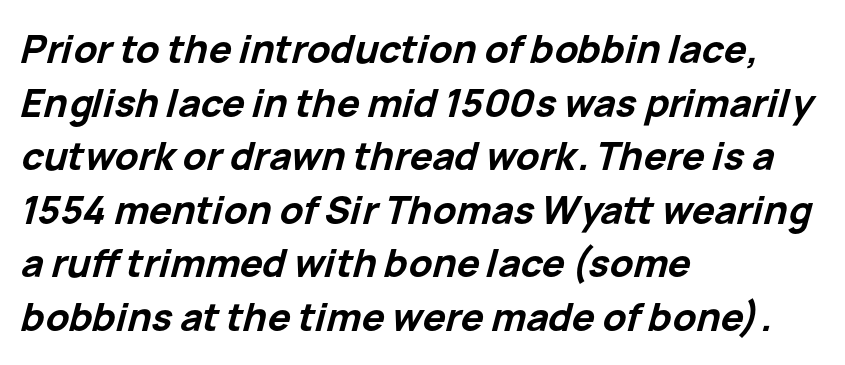
The lettering tilts uniformly, giving the passage an italic look. The face used here is proportionally spaced, like ordinary book or web type. Pretty heavy lettering here — definitely bold. The area under the type is left untouched.
